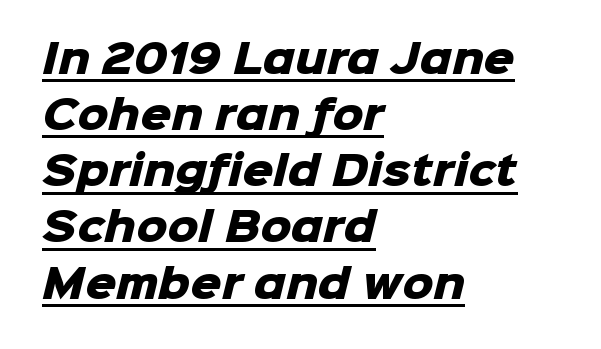
Every word sits above its own underline. Left-aligned paragraph, ragged on the right. What's the leading like? Ordinary, nothing unusual. Set as a true bold cut, around the 700 mark.
